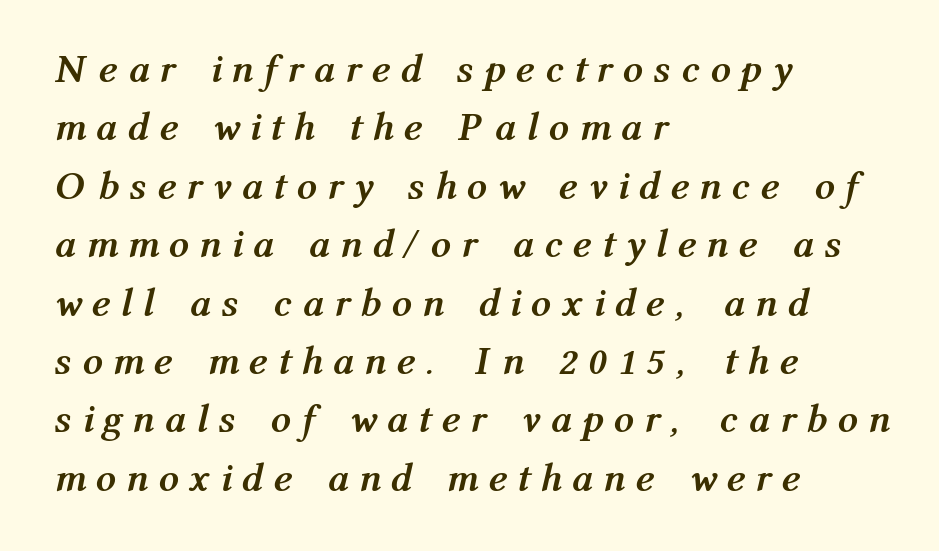
{"italic": "yes", "lean": "right", "slant_degrees": 12, "bold": "yes", "weight": "semibold", "width": "condensed", "stroke_contrast": "medium", "x_height": "medium", "monospaced": "no", "underline": "no", "align": "left", "line_spacing": "normal", "line_spacing_ratio": 1.46, "letter_spacing": "wide", "letter_spacing_em": 0.36, "glyph_px": 40}
